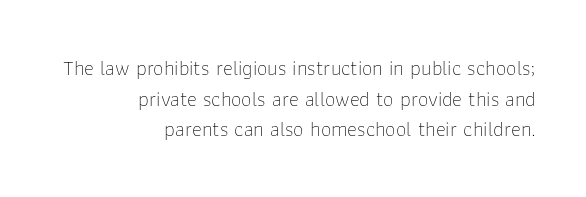
The lettering stays uniformly vertical, giving the passage a roman look. The lines sit at an ordinary, default distance from one another. This rendering uses right alignment, leaving the left contour irregular. Letters rest on an invisible, unmarked baseline. The passage shown has conventional tracking throughout. Is the type heavy? It reads as light-to-regular instead.
